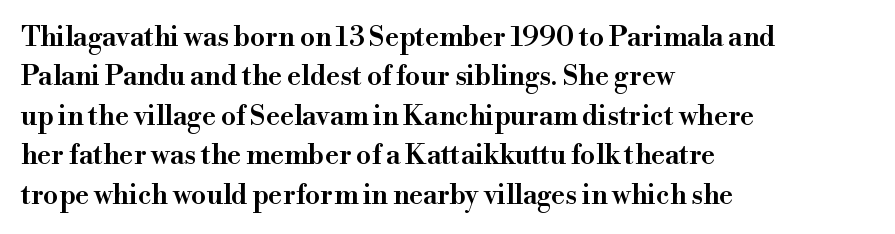
The image shows 27 px text type, upright; set left-aligned, normal line spacing (1.46x), normal letter spacing, not underlined.
